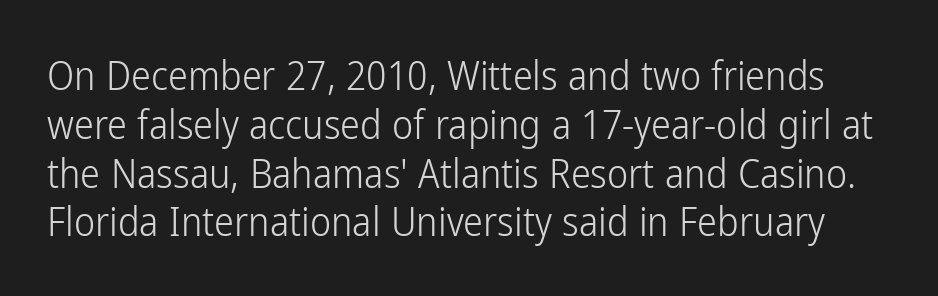
Q: Is the text bold? A: No.
Q: Is the text italic (slanted)? A: No, it is upright.
Q: Is the typeface a serif or a sans-serif typeface? A: Sans-serif.
Q: Is the text underlined? A: No.
Q: Is the spacing between letters normal or unusually wide? A: Normal.
Q: Width (condensed, normal, or wide)? A: Condensed.
Q: Stroke contrast? A: Low.
Q: x-height? A: Medium.
Q: Monospaced? A: No.
